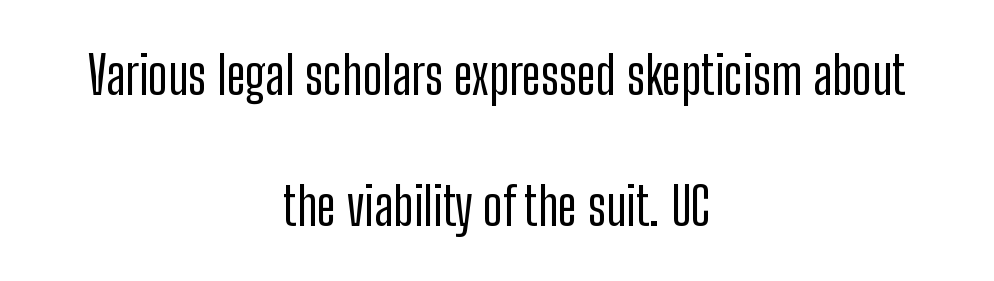
The image shows 53 px condensed sans-serif type, upright; set centered, loose line spacing (2.48x), normal letter spacing, not underlined; low stroke contrast and a medium x-height.
